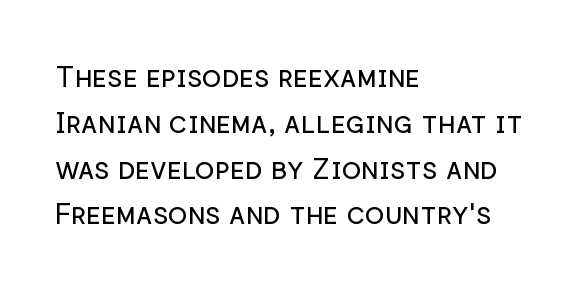
Observe the absence of serifs on each vertical stroke in this sample. Alignment: flush left. Descenders are the only things crossing below the line. This sample uses an upright cut, with every glyph sitting square on the baseline. Ink coverage per letter is moderate at most.
